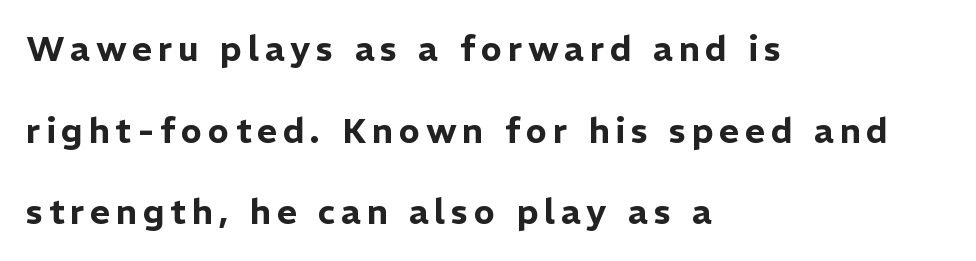
Q: Is the text italic (slanted)? A: No, it is upright.
Q: Is the typeface a serif or a sans-serif typeface? A: Sans-serif.
Q: Is the text underlined? A: No.
Q: How is the paragraph aligned? A: Left-aligned.
Q: Is the spacing between lines tight, normal or loose? A: Loose.
Q: Width (condensed, normal, or wide)? A: Normal.
Q: Stroke contrast? A: Low.
Q: x-height? A: Medium.
Q: Monospaced? A: No.
